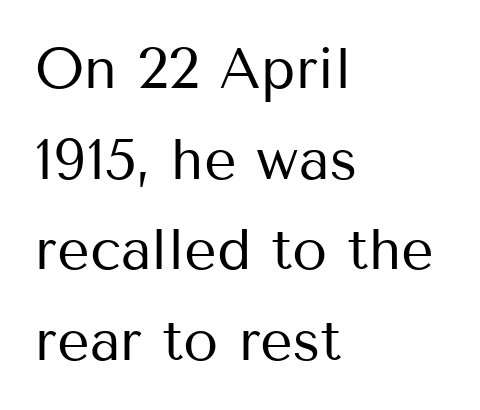
Q: Is the text bold? A: No.
Q: Is the text italic (slanted)? A: No, it is upright.
Q: Is the typeface a serif or a sans-serif typeface? A: Sans-serif.
Q: Is the text underlined? A: No.
Q: How is the paragraph aligned? A: Left-aligned.
Q: Is the spacing between letters normal or unusually wide? A: Normal.
Q: Is the spacing between lines tight, normal or loose? A: Normal.
Q: Width (condensed, normal, or wide)? A: Normal.
Q: Stroke contrast? A: Medium.
Q: x-height? A: Medium.
Q: Monospaced? A: No.
